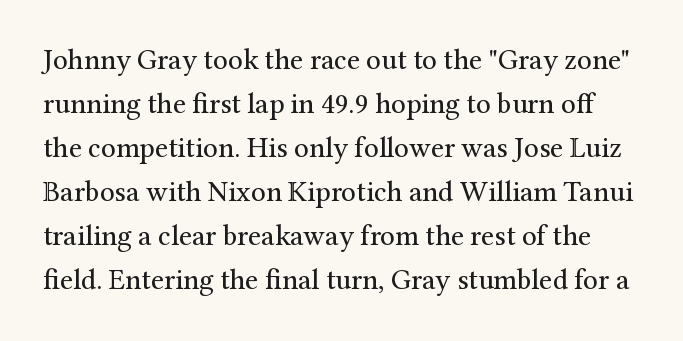
If you measured baseline to baseline, you'd find a middling distance. Rule under the text: the space is simply empty. These lines are rendered in a variable-pitch font. The rendering keeps characters at their native spacing. Stroke thickness stays within the range of a standard reading face or lighter. Observe the serifs anchoring each vertical stroke in this sample.
